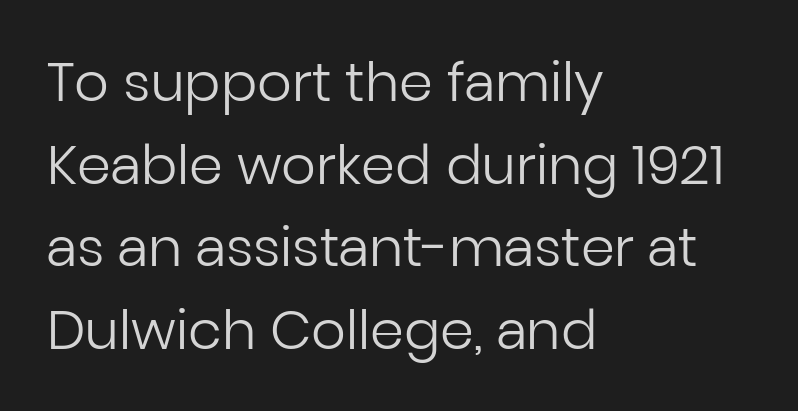
The image shows 54 px regular-weight sans-serif type, upright; set left-aligned, normal line spacing (1.53x), normal letter spacing, not underlined; low stroke contrast and a medium x-height.
